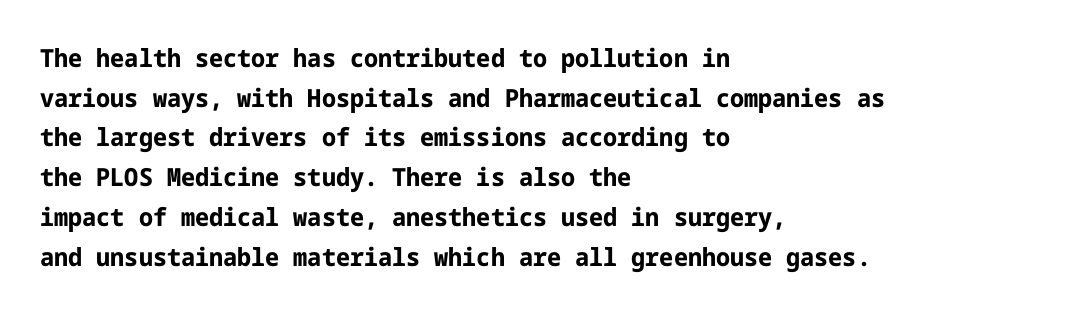
Q: Is the text bold? A: Yes.
Q: Is the text italic (slanted)? A: No, it is upright.
Q: Is the text underlined? A: No.
Q: How is the paragraph aligned? A: Left-aligned.
Q: Is the spacing between letters normal or unusually wide? A: Normal.
Q: Is the spacing between lines tight, normal or loose? A: Normal.
